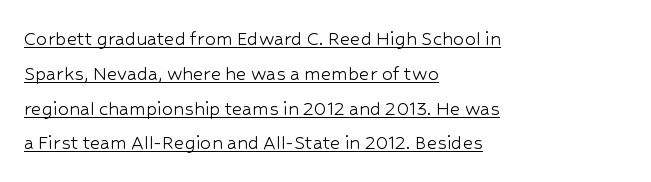
{"italic": "no", "bold": "no", "underline": "yes", "align": "left", "line_spacing": "normal", "line_spacing_ratio": 1.58, "letter_spacing": "normal", "letter_spacing_em": 0.0, "glyph_px": 22}
